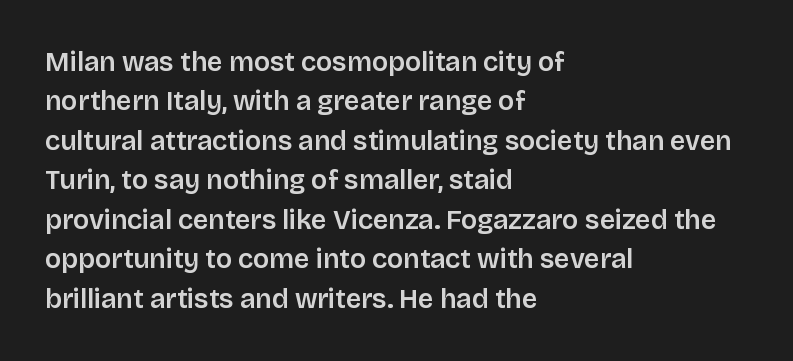
Q: Is the text italic (slanted)? A: No, it is upright.
Q: Is the text underlined? A: No.
Q: How is the paragraph aligned? A: Left-aligned.
Q: Is the spacing between letters normal or unusually wide? A: Normal.
Q: Is the spacing between lines tight, normal or loose? A: Normal.
